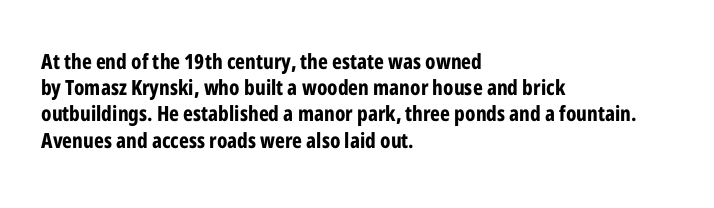
Does the weight exceed regular? Yes, all the way to bold. A typesetter would mark this as roman, not italic. The glyphs are unaccompanied by any horizontal stroke below them. Interline gaps are of average width in this sample. The horizontal fit of the characters is conventional and even.
